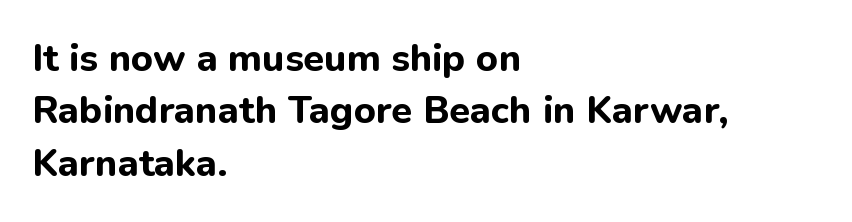
This is roman type, the default non-slanted kind. The foot of each line stays bare and open. Character widths vary here, with narrow letters taking less room than wide ones. Successive baselines arrive at the customary interval. These lines keep a tight, regular rhythm from letter to letter.
